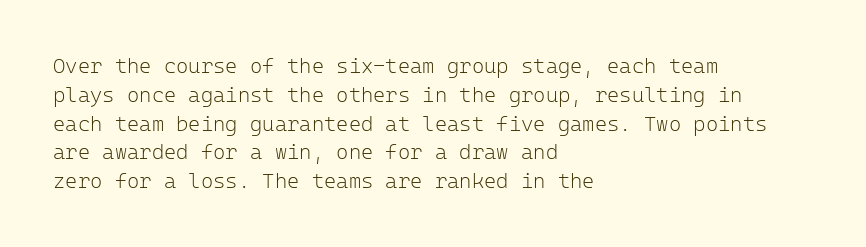
Each new line begins a customary step beneath the previous one. Stems here are at most as thick as an everyday book face. Words appear dense and cohesive because spacing is normal. Descenders hang freely into open space. The axis of the letterforms is exactly vertical.
